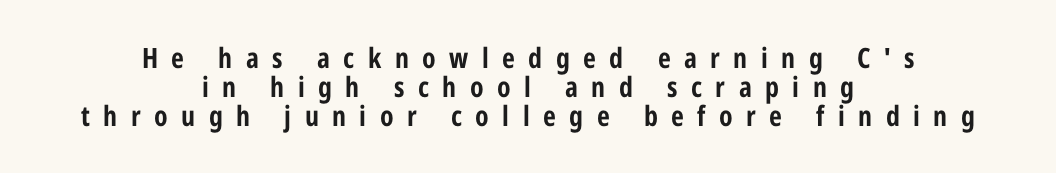
{"serif": "no", "italic": "no", "bold": "yes", "weight": "bold", "width": "condensed", "stroke_contrast": "low", "x_height": "medium", "monospaced": "no", "underline": "no", "align": "center", "line_spacing": "tight", "line_spacing_ratio": 1.03, "letter_spacing": "wide", "letter_spacing_em": 0.48, "glyph_px": 28}
